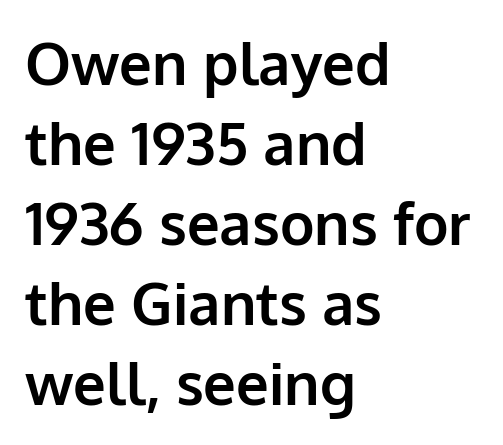
The ragged edge is on the right, which tells us the setting is flush left. Vertically, the passage feels balanced, rows spaced as you'd expect. Students, this is bold: see how much ink each stroke carries. Glance below the letters and you will spot only blank space. Tracking value appears to be zero — textbook default spacing. Think of a printed novel: that variable character pitch is what you see here.
